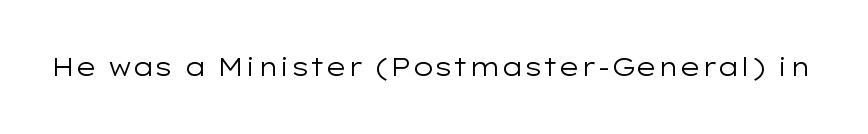
The rendering keeps characters at their native spacing. The font sits on the lighter half of the weight spectrum, regular included. Quick note: underline off. Is there any slant? The stems are plumb.
